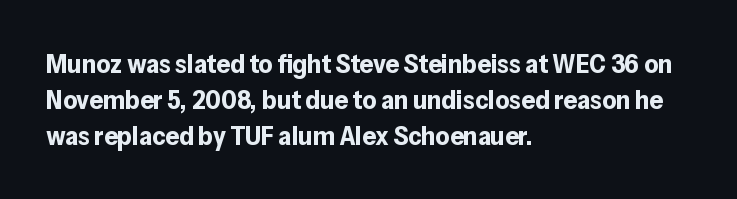
The image shows 27 px bold type, upright; set left-aligned, normal line spacing (1.34x), normal letter spacing, not underlined.
